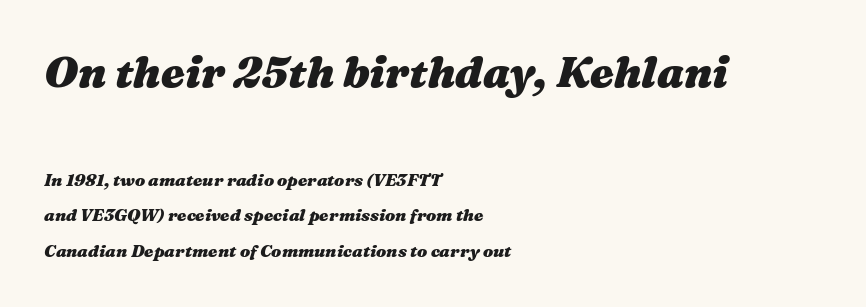
The image shows 43 px heavy, wide type, italic (leaning right); set left-aligned, loose line spacing (2.1x), normal letter spacing, not underlined; the first (top) block is 2.53x larger; medium stroke contrast and a medium x-height.
